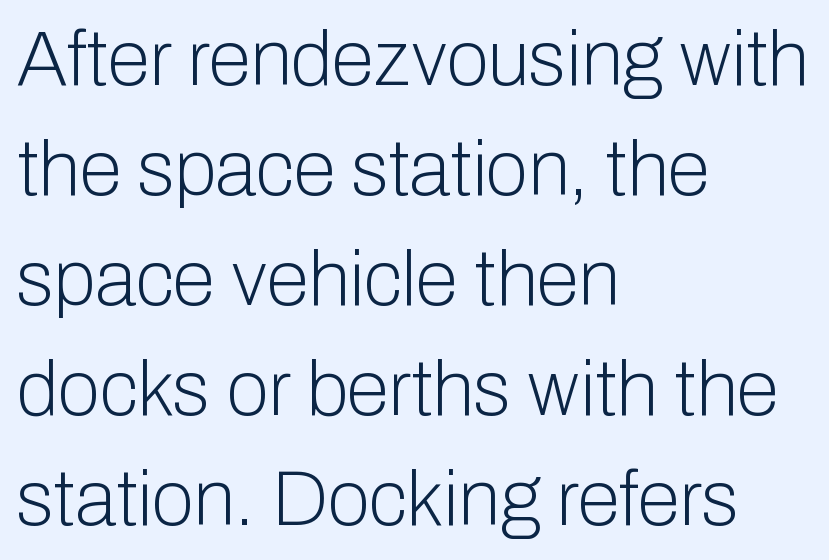
{"serif": "no", "italic": "no", "bold": "no", "weight": "light", "width": "normal", "stroke_contrast": "low", "x_height": "medium", "monospaced": "no", "underline": "no", "align": "left", "line_spacing": "normal", "line_spacing_ratio": 1.43, "letter_spacing": "normal", "letter_spacing_em": 0.0, "glyph_px": 77}
